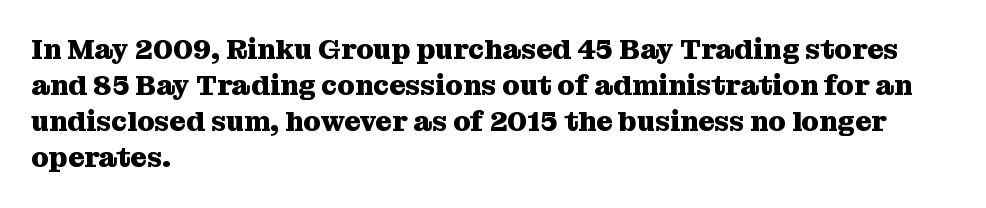
These lines are set flush left with a ragged right edge. The rendering keeps characters at their native spacing. Look at the bottom of the vertical strokes: they flare into serifs here. The rendering uses natural spacing where letterforms have individual widths.
